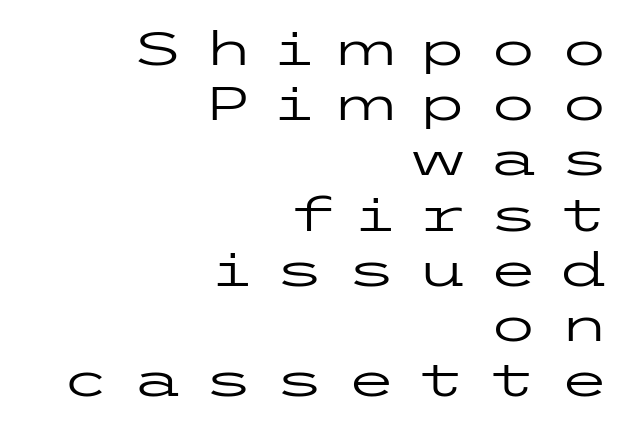
{"serif": "no", "italic": "no", "bold": "no", "weight": "regular", "width": "wide", "stroke_contrast": "low", "x_height": "medium", "underline": "no", "align": "right", "line_spacing_ratio": 1.2, "letter_spacing": "wide", "letter_spacing_em": 0.45, "glyph_px": 46}
